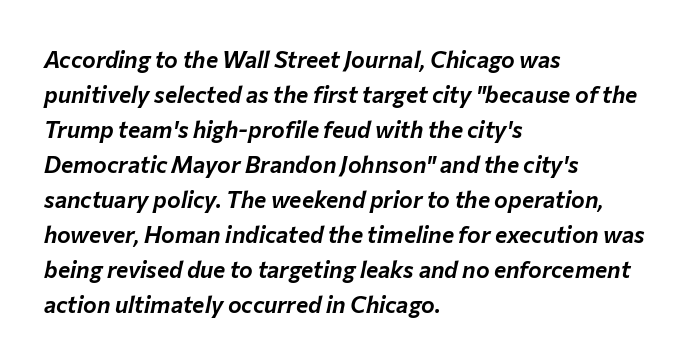
Students, observe: this is what conventionally led text looks like. Caption: standard tracking, unaltered. Emphasis-style slanted type is in use. Only glyphs here, with clear space below each row.
